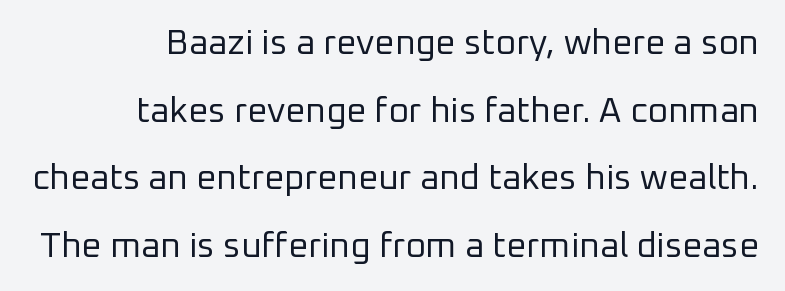
The image shows 35 px regular-weight sans-serif type, upright; set right-aligned, loose line spacing (1.93x), normal letter spacing, not underlined; low stroke contrast and a medium x-height.
